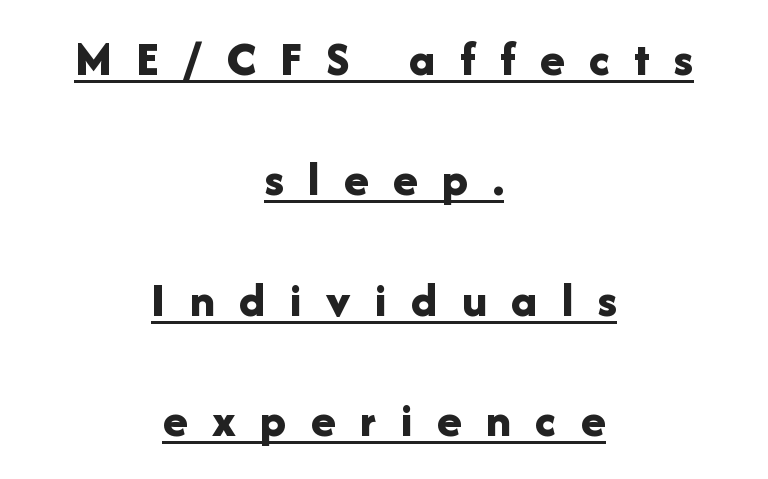
The image shows 50 px bold sans-serif type, upright; set centered, loose line spacing (2.41x), unusually wide letter spacing (+0.49 em), underlined; low stroke contrast and a medium x-height.
